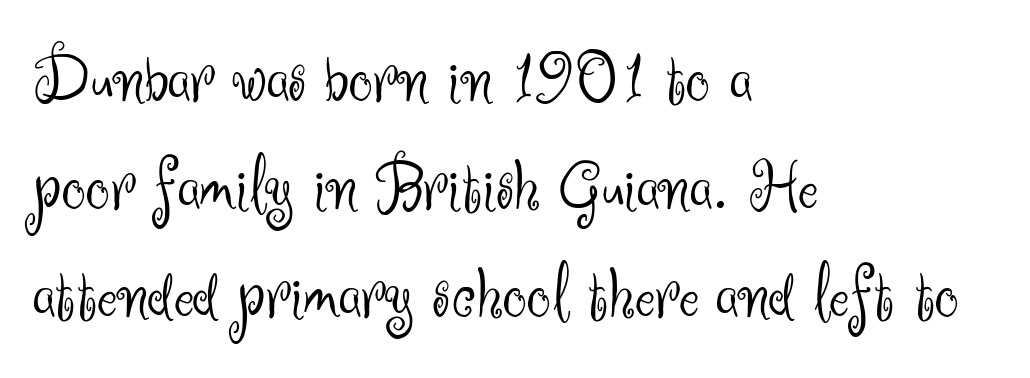
A student would call this left alignment; a typographer would say flush left, rag right. Weight: regular or lighter. Think of a printed novel: that variable character pitch is what you see here. In terms of leading, this rendering sits right in the middle. Rule under the text: the space is simply empty.
